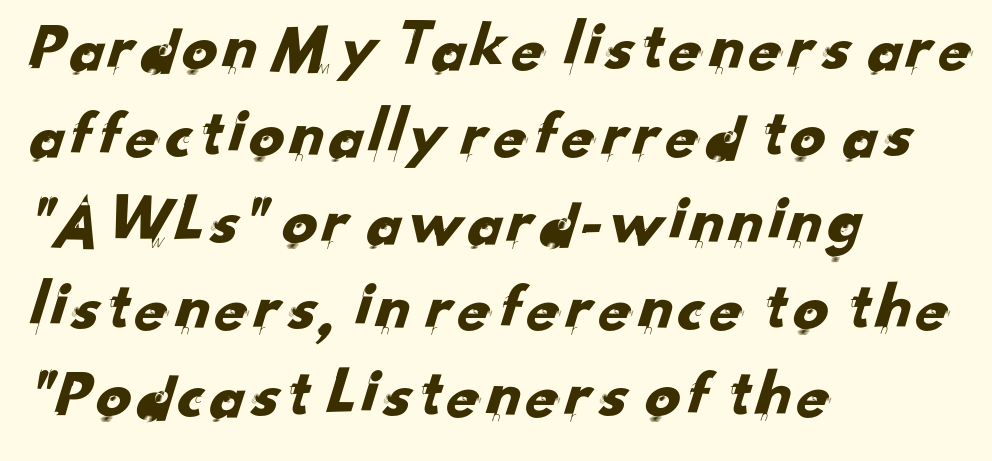
{"serif": "no", "width": "normal", "stroke_contrast": "low", "x_height": "small", "monospaced": "no", "underline": "no", "align": "left", "line_spacing_ratio": 1.24, "letter_spacing": "normal", "letter_spacing_em": 0.0, "glyph_px": 70}
